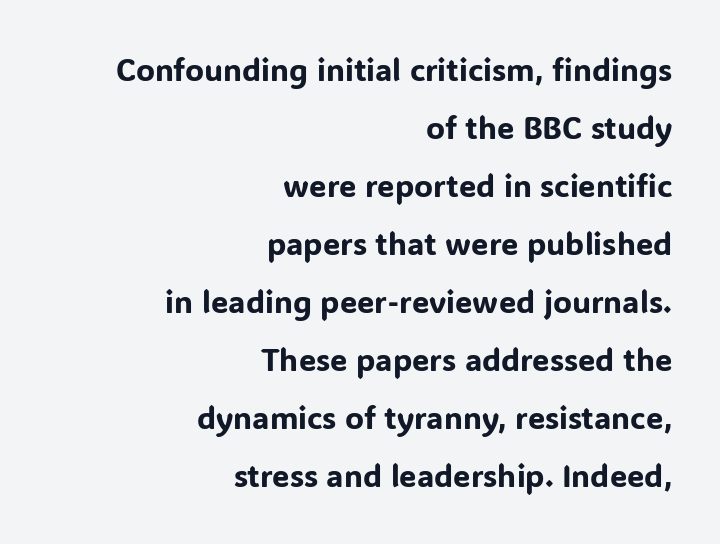
{"serif": "no", "italic": "no", "width": "normal", "stroke_contrast": "low", "x_height": "medium", "monospaced": "no", "underline": "no", "align": "right", "line_spacing_ratio": 1.87, "letter_spacing": "normal", "letter_spacing_em": 0.0, "glyph_px": 31}
